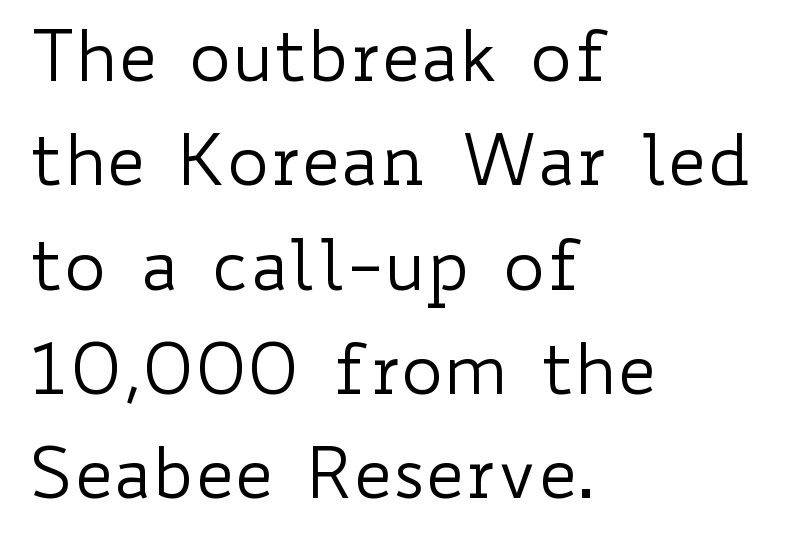
{"italic": "no", "bold": "no", "weight": "regular", "width": "wide", "stroke_contrast": "low", "x_height": "small", "monospaced": "no", "underline": "no", "align": "left", "line_spacing": "normal", "line_spacing_ratio": 1.47, "letter_spacing": "normal", "letter_spacing_em": 0.0, "glyph_px": 71}
